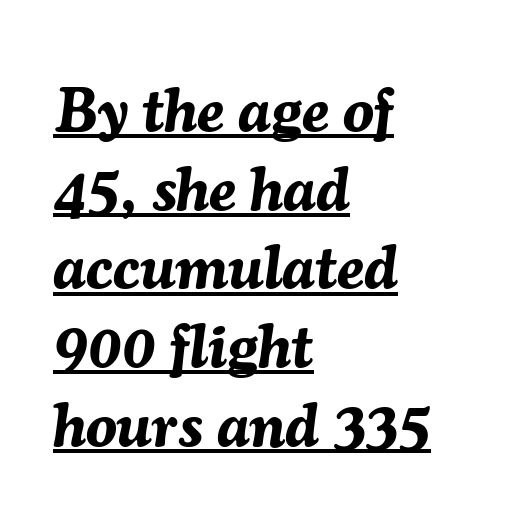
Is this a fixed-width face? No — the glyphs have proportional, varying widths. This rendering leaves character spacing at its baseline value. The axis of the letterforms is tilted away from vertical. Look at the stroke-to-counter ratio: heavy, a bold. A normal amount of white space separates one row of letters from the next. Line beginnings align vertically; line endings do not.
